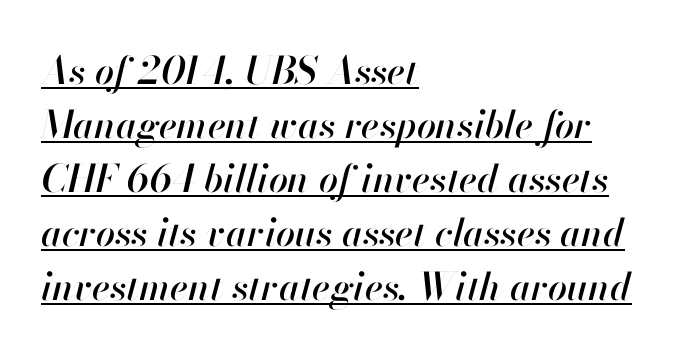
{"italic": "yes", "lean": "right", "slant_degrees": 13, "width": "normal", "stroke_contrast": "high", "x_height": "small", "monospaced": "no", "underline": "yes", "align": "left", "line_spacing": "normal", "line_spacing_ratio": 1.42, "letter_spacing": "normal", "letter_spacing_em": 0.0, "glyph_px": 38}
